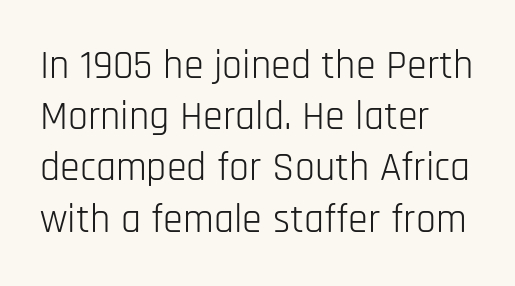
The image shows 40 px light, condensed sans-serif type, upright; set left-aligned, normal line spacing (1.28x), normal letter spacing, not underlined; low stroke contrast and a large x-height.
